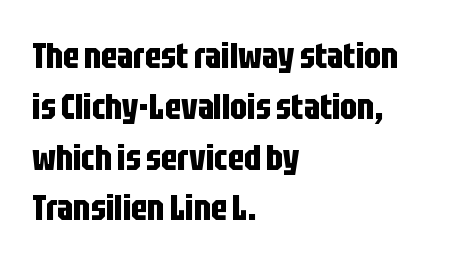
The image shows 36 px bold, condensed sans-serif type, upright; set left-aligned, normal line spacing (1.41x), normal letter spacing, not underlined; low stroke contrast and a large x-height.
